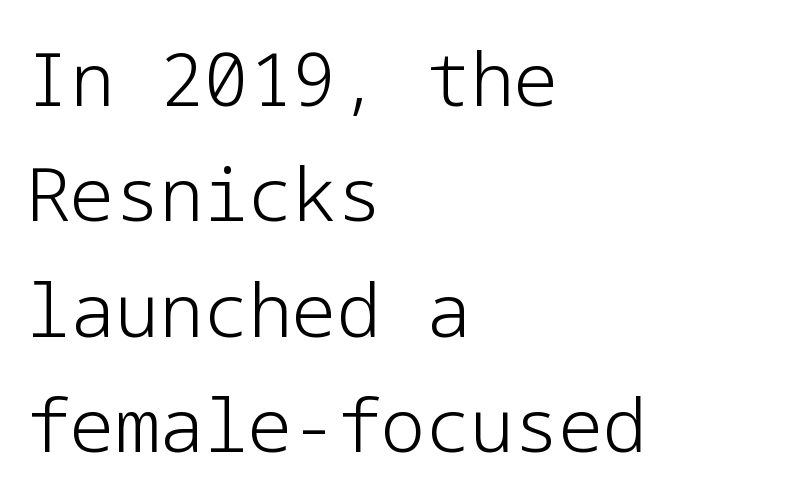
To sum up the face: it is a sans, with no serifs. Every row of glyphs begins at an identical x-position on the left. Descenders are the only things crossing below the line. Compared with typical body copy, the letter spacing here is the same. The letterforms sit at book weight or below.
